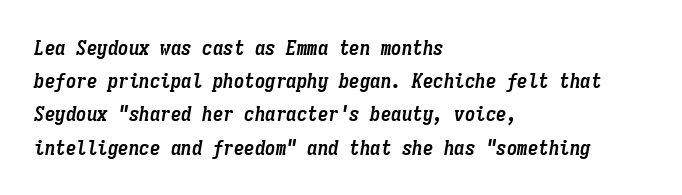
Italic: yes, the glyphs are oblique. A typesetter would call this leading conventional body-copy spacing. Horizontally, the lines are justified to the leading edge only. Nothing unusual about the tracking: characters are spaced as the font intends. Weight check: bold — yes, fully.
